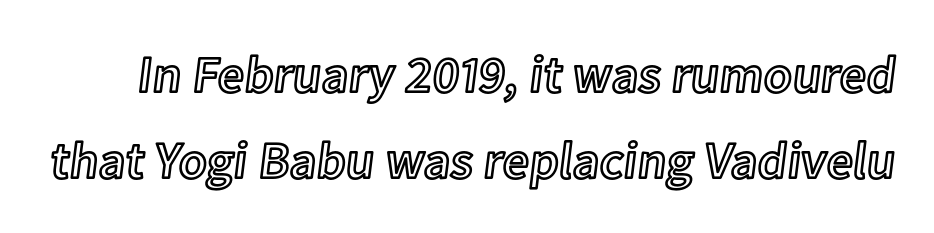
{"width": "normal", "x_height": "medium", "monospaced": "no", "underline": "no", "line_spacing": "normal", "line_spacing_ratio": 1.65, "letter_spacing": "normal", "letter_spacing_em": 0.0, "glyph_px": 52}
